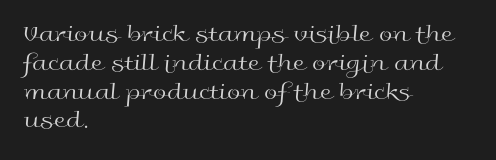
Horizontal alignment here is leftward, the default for most running prose. Is the stroke heavy? The answer is a plain regular-or-lighter. Posture: upright roman. The baseline area is clear. Between one letter and the next there's only the usual sliver of space.
